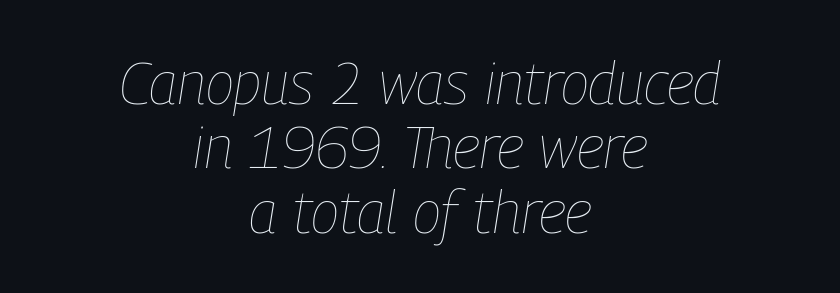
The image shows 59 px thin, condensed type, italic (leaning right); set centered, tight line spacing (1.09x), normal letter spacing, not underlined; low stroke contrast and a medium x-height.
